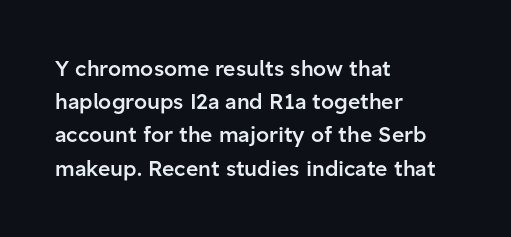
Q: Is the text bold? A: Semi-bold.
Q: Is the text italic (slanted)? A: No, it is upright.
Q: Is the text underlined? A: No.
Q: How is the paragraph aligned? A: Left-aligned.
Q: Is the spacing between letters normal or unusually wide? A: Normal.
Q: Is the spacing between lines tight, normal or loose? A: Normal.
